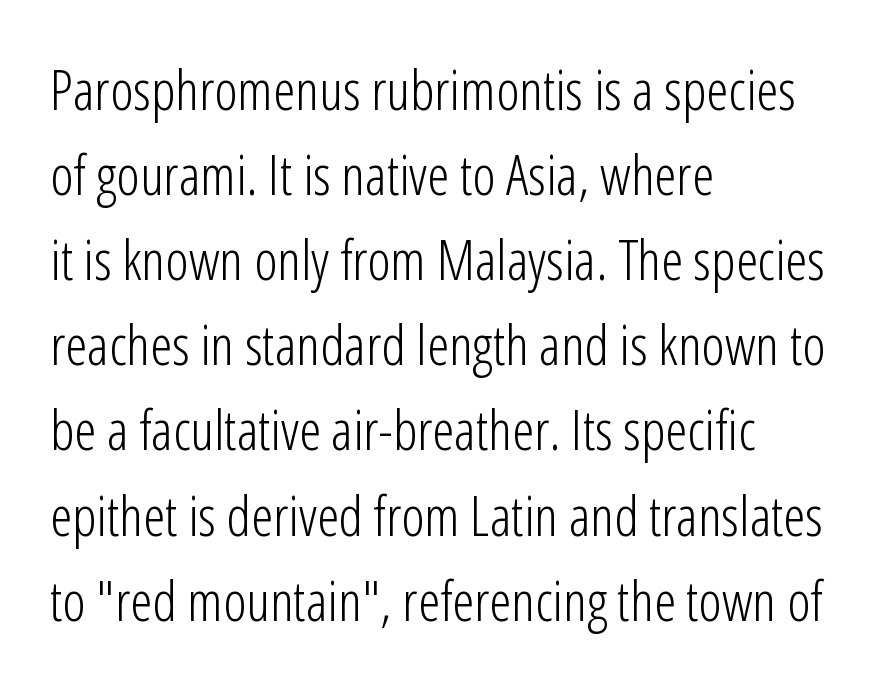
{"serif": "no", "italic": "no", "bold": "no", "weight": "light", "width": "condensed", "stroke_contrast": "low", "x_height": "medium", "monospaced": "no", "underline": "no", "align": "left", "line_spacing": "normal", "line_spacing_ratio": 1.52, "letter_spacing": "normal", "letter_spacing_em": 0.0, "glyph_px": 56}
